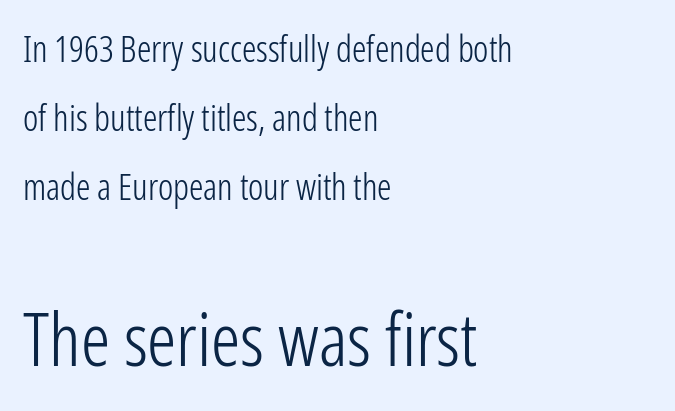
Weight: regular or lighter. In terms of letterform style, serifs are entirely absent. Size hierarchy here favors the trailing block over the leading one. The space directly below the letters is spotless. Characters follow at the spacing the type designer built in.
